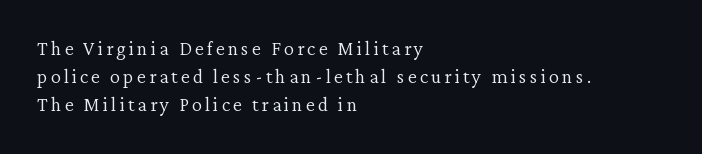
The image shows 20 px text type, upright; set left-aligned, normal line spacing (1.41x), not underlined.
